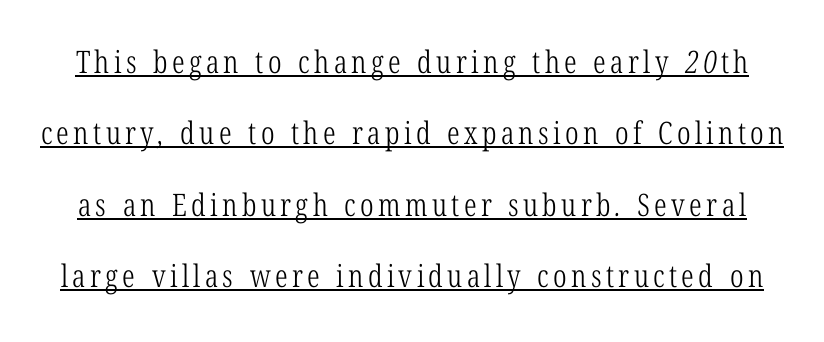
The image shows 31 px light, condensed serif type; set loose line spacing (2.3x), underlined; low stroke contrast and a medium x-height.
